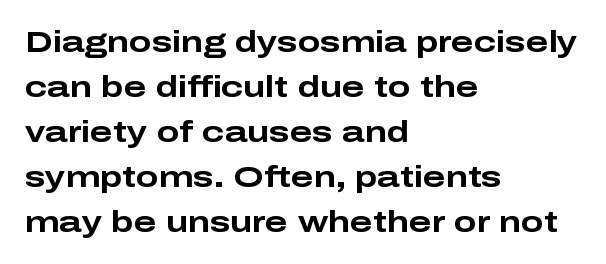
The image shows 30 px bold, wide sans-serif type, upright; set left-aligned, normal line spacing (1.5x), normal letter spacing, not underlined; low stroke contrast and a medium x-height.
